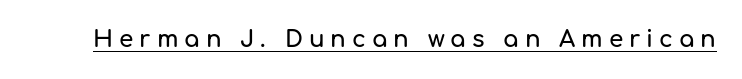
Q: Is the text italic (slanted)? A: No, it is upright.
Q: Is the text underlined? A: Yes.
Q: Is the spacing between letters normal or unusually wide? A: Unusually wide.
